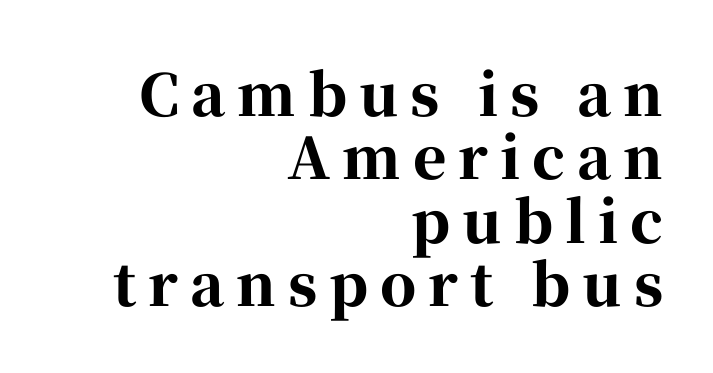
{"serif": "yes", "italic": "no", "bold": "yes", "weight": "bold", "width": "normal", "stroke_contrast": "high", "x_height": "medium", "monospaced": "no", "underline": "no", "align": "right", "line_spacing": "tight", "line_spacing_ratio": 1.11, "letter_spacing": "wide", "letter_spacing_em": 0.21, "glyph_px": 57}
